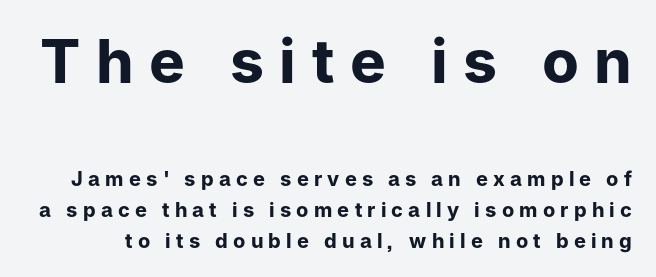
Q: Is the text bold? A: Yes.
Q: Is the text italic (slanted)? A: No, it is upright.
Q: Is the typeface a serif or a sans-serif typeface? A: Sans-serif.
Q: Is the text underlined? A: No.
Q: Is the spacing between letters normal or unusually wide? A: Unusually wide.
Q: Is the spacing between lines tight, normal or loose? A: Normal.
Q: Which block of text is set in a larger size, the first (top) or the second (bottom)? A: The first (top) one.
Q: Width (condensed, normal, or wide)? A: Normal.
Q: Stroke contrast? A: Low.
Q: x-height? A: Medium.
Q: Monospaced? A: No.
